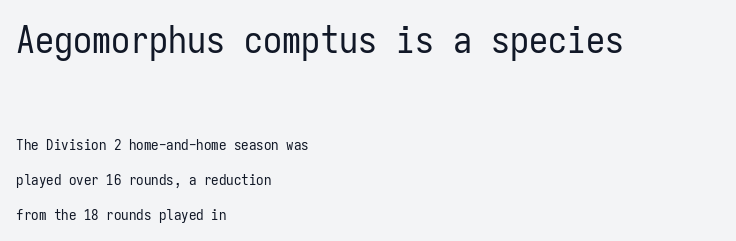
This is sans-serif lettering, the kind often seen on screens and signage. The glyphs are unaccompanied by any horizontal stroke below them. The emphasis by scale lands on block number one, above. This is the regular roman posture of the typeface. Vertically, the passage feels expansive, rows floating well apart. Stems and bowls with no extra thickness — not bold.
